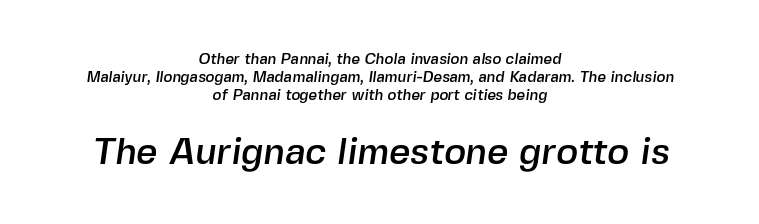
The image shows 37 px sans-serif type; set centered, line spacing 1.2x, normal letter spacing, not underlined; the second (bottom) block is 2.47x larger; a medium x-height.
